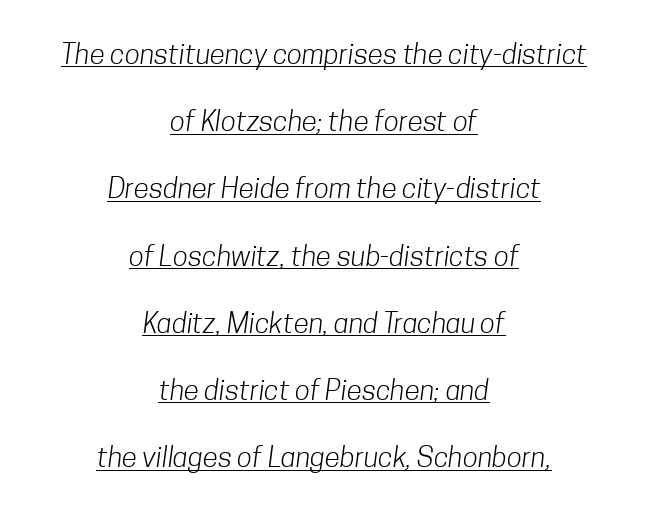
Short note: letters normally spaced. Proportional: the letters do not fall into vertical columns. Underlining? Definitely there. Where is the straight margin? There isn't one; the lines are centered. Vertical spacing — loose.
